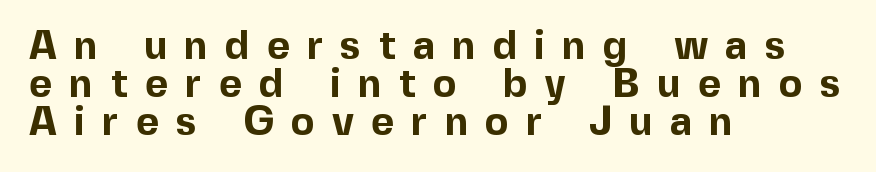
Q: Is the text bold? A: Yes.
Q: Is the text italic (slanted)? A: No, it is upright.
Q: Is the typeface a serif or a sans-serif typeface? A: Sans-serif.
Q: Is the text underlined? A: No.
Q: How is the paragraph aligned? A: Left-aligned.
Q: Is the spacing between letters normal or unusually wide? A: Unusually wide.
Q: Is the spacing between lines tight, normal or loose? A: Tight.
Q: Width (condensed, normal, or wide)? A: Normal.
Q: x-height? A: Medium.
Q: Monospaced? A: No.
